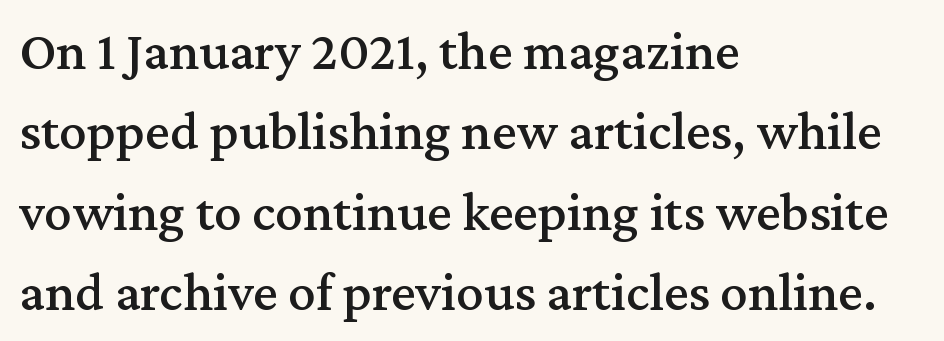
{"serif": "yes", "italic": "no", "width": "normal", "stroke_contrast": "medium", "x_height": "medium", "monospaced": "no", "underline": "no", "align": "left", "line_spacing": "normal", "line_spacing_ratio": 1.46, "letter_spacing": "normal", "letter_spacing_em": 0.0, "glyph_px": 55}
